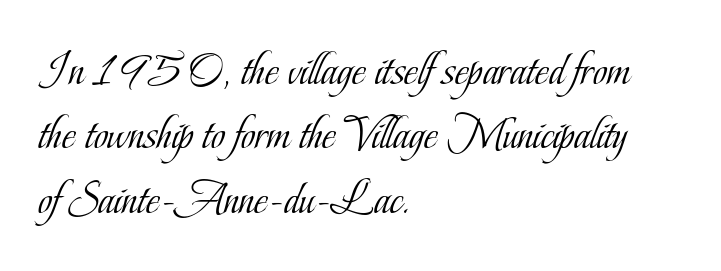
Q: Is the text bold? A: No.
Q: Is the text italic (slanted)? A: Yes.
Q: Is the typeface a serif or a sans-serif typeface? A: Serif.
Q: Is the text underlined? A: No.
Q: How is the paragraph aligned? A: Left-aligned.
Q: Is the spacing between letters normal or unusually wide? A: Normal.
Q: Is the spacing between lines tight, normal or loose? A: Normal.
Q: Width (condensed, normal, or wide)? A: Condensed.
Q: Stroke contrast? A: Low.
Q: x-height? A: Small.
Q: Monospaced? A: No.
